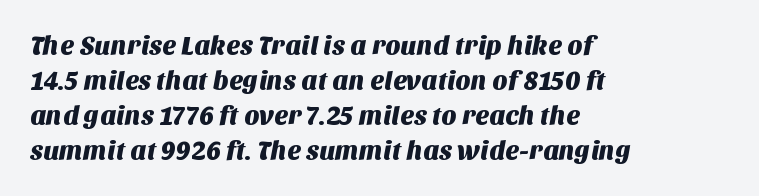
Glance below the letters and you will spot only blank space. A typesetter would call this leading conventional body-copy spacing. Nothing unusual about the tracking: characters are spaced as the font intends. The text block is weighted toward the left margin, trailing off unevenly rightward.
